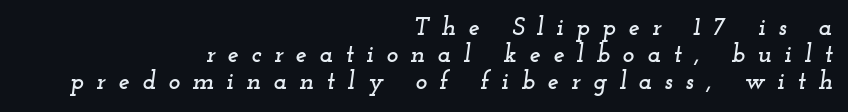
{"italic": "yes", "lean": "right", "slant_degrees": 12, "underline": "no", "align": "right", "line_spacing": "tight", "line_spacing_ratio": 1.08, "letter_spacing": "wide", "letter_spacing_em": 0.5, "glyph_px": 25}
